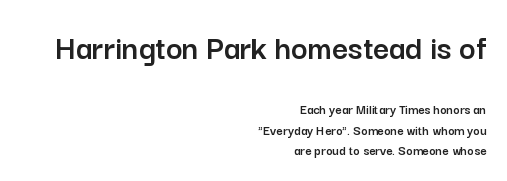
{"serif": "no", "italic": "no", "width": "normal", "stroke_contrast": "low", "x_height": "medium", "monospaced": "no", "underline": "no", "align": "right", "line_spacing": "normal", "line_spacing_ratio": 1.44, "letter_spacing": "normal", "letter_spacing_em": 0.0, "larger_block": "first", "size_ratio": 2.5, "glyph_px": 35}
